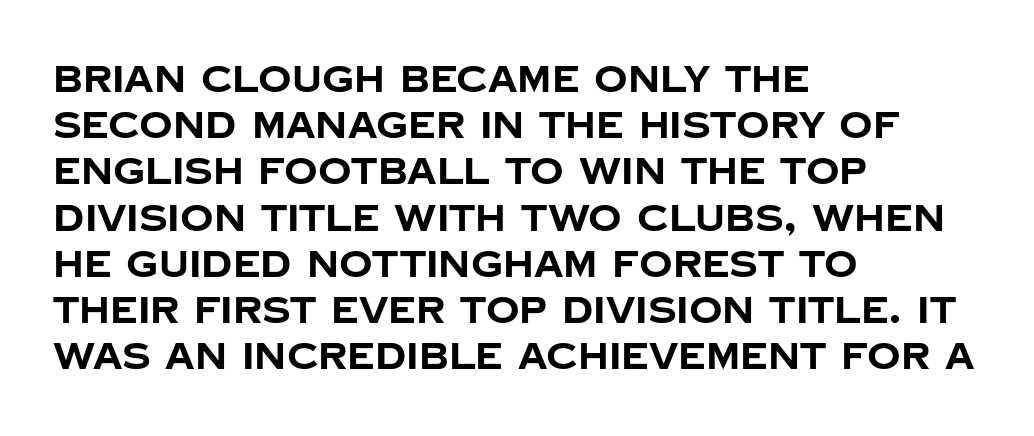
{"serif": "no", "italic": "no", "bold": "yes", "weight": "bold", "width": "normal", "stroke_contrast": "low", "x_height": "large", "monospaced": "no", "underline": "no", "align": "left", "line_spacing": "normal", "line_spacing_ratio": 1.25, "letter_spacing": "normal", "letter_spacing_em": 0.0, "glyph_px": 37}
